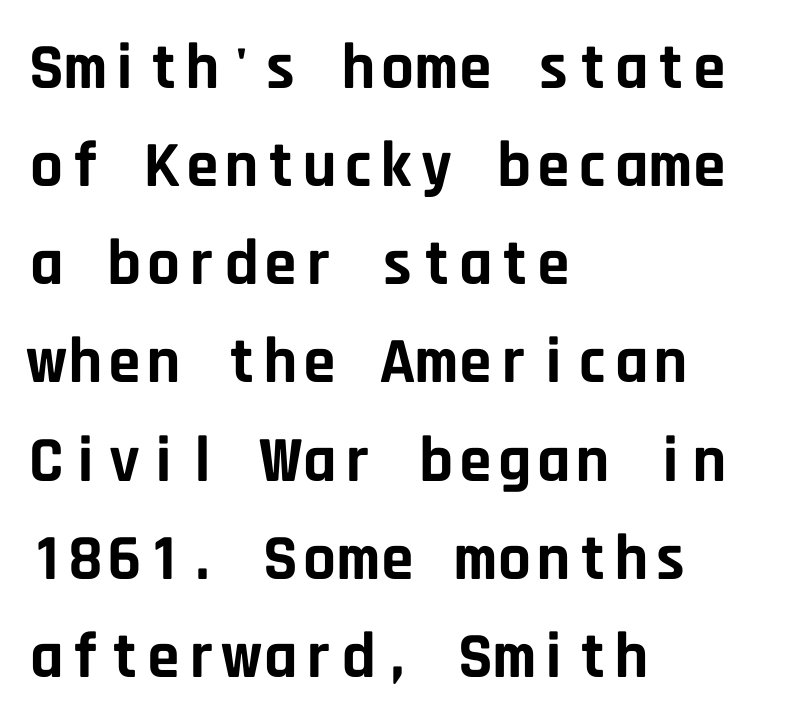
The image shows 65 px bold sans-serif type, upright, monospaced; set left-aligned, normal line spacing (1.51x), normal letter spacing, not underlined; low stroke contrast and a large x-height.
